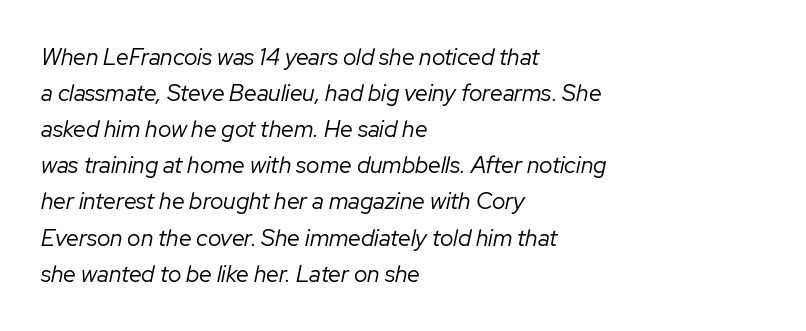
Q: Is the text bold? A: No.
Q: Is the text italic (slanted)? A: Yes, it leans right by about 12 degrees.
Q: Is the text underlined? A: No.
Q: How is the paragraph aligned? A: Left-aligned.
Q: Is the spacing between letters normal or unusually wide? A: Normal.
Q: Is the spacing between lines tight, normal or loose? A: Normal.
